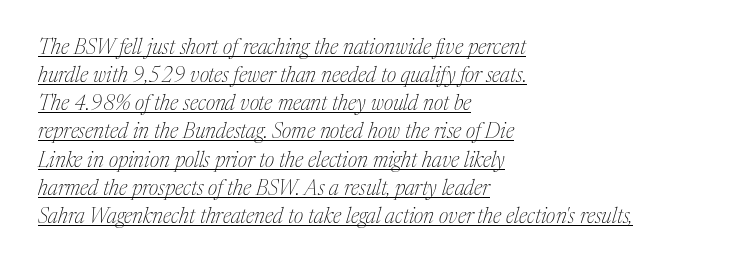
Successive baselines arrive at the customary interval. The tracking reads as untouched default to a designer's eye. Slant detected: the letters are inclined. This reads as an unemphasized weight, regular at the heaviest. Layout note: lines flush left.
